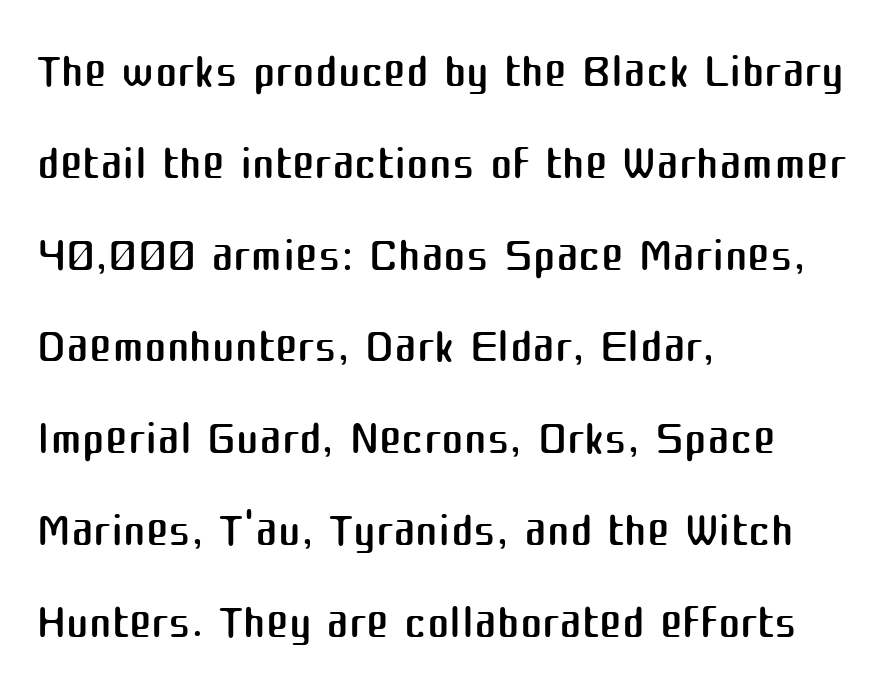
The image shows 68 px regular-weight sans-serif type, upright; set left-aligned, normal line spacing (1.35x), normal letter spacing, not underlined; medium stroke contrast and a medium x-height.
